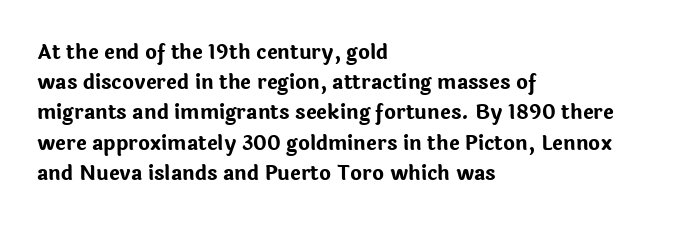
Q: Is the text bold? A: Yes.
Q: Is the text italic (slanted)? A: No, it is upright.
Q: Is the text underlined? A: No.
Q: How is the paragraph aligned? A: Left-aligned.
Q: Is the spacing between letters normal or unusually wide? A: Normal.
Q: Is the spacing between lines tight, normal or loose? A: Normal.
